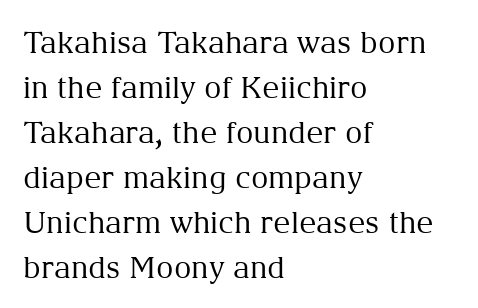
{"serif": "yes", "italic": "no", "bold": "no", "weight": "regular", "width": "normal", "stroke_contrast": "medium", "x_height": "medium", "monospaced": "no", "underline": "no", "align": "left", "line_spacing": "normal", "line_spacing_ratio": 1.5, "letter_spacing": "normal", "letter_spacing_em": 0.0, "glyph_px": 30}
